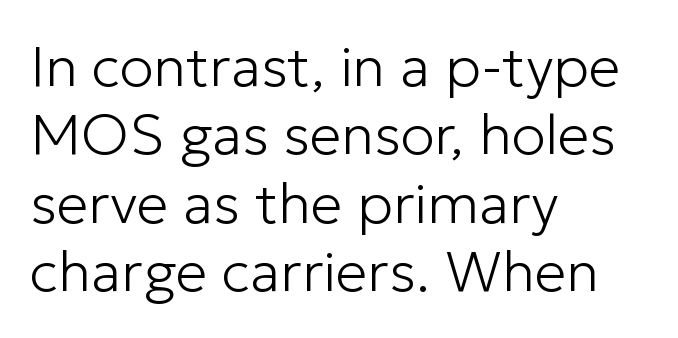
Spacing verdict: proportional, widths tailored to each character. This is roman type, the default non-slanted kind. The rendering shows plain stroke endings on the letterforms — a sans-serif design. No chunkiness to these letters — they're not bold.
